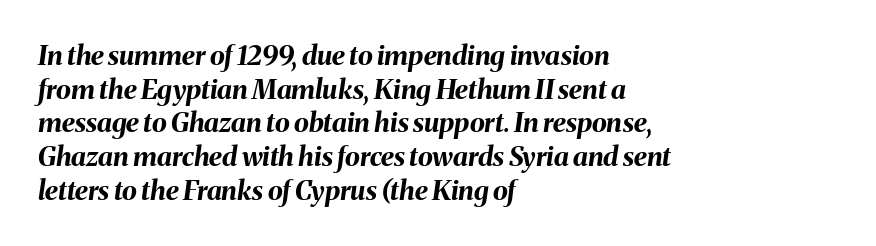
Q: Is the text bold? A: Yes.
Q: Is the text italic (slanted)? A: Yes, it leans right by about 8 degrees.
Q: Is the text underlined? A: No.
Q: How is the paragraph aligned? A: Left-aligned.
Q: Is the spacing between letters normal or unusually wide? A: Normal.
Q: Is the spacing between lines tight, normal or loose? A: Normal.
